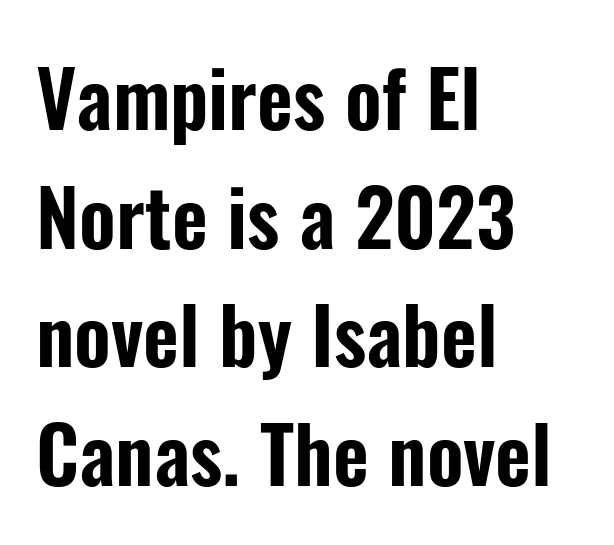
The image shows 78 px condensed sans-serif type, upright; set left-aligned, normal line spacing (1.52x), normal letter spacing, not underlined; low stroke contrast and a medium x-height.
